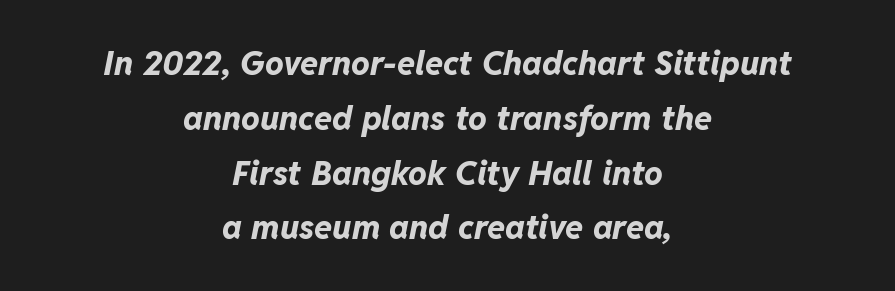
Q: Is the text bold? A: Yes.
Q: Is the text italic (slanted)? A: Yes, it leans right by about 11 degrees.
Q: Is the text underlined? A: No.
Q: How is the paragraph aligned? A: Centered.
Q: Is the spacing between letters normal or unusually wide? A: Normal.
Q: Is the spacing between lines tight, normal or loose? A: Normal.
Q: Width (condensed, normal, or wide)? A: Normal.
Q: Stroke contrast? A: Low.
Q: x-height? A: Medium.
Q: Monospaced? A: No.
